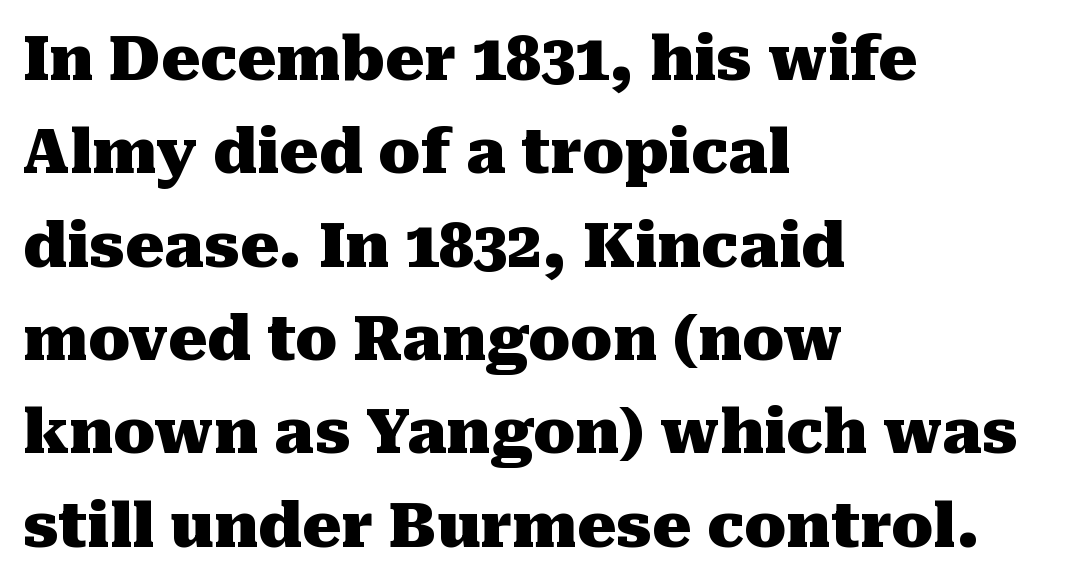
The image shows 61 px heavy serif type, upright; set left-aligned, normal line spacing (1.53x), normal letter spacing, not underlined; medium stroke contrast and a medium x-height.
